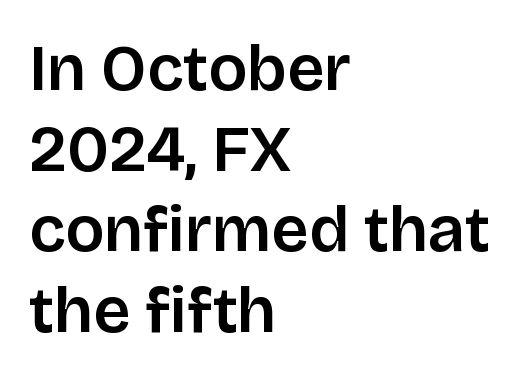
Q: Is the text bold? A: Semi-bold.
Q: Is the text italic (slanted)? A: No, it is upright.
Q: Is the typeface a serif or a sans-serif typeface? A: Sans-serif.
Q: Is the text underlined? A: No.
Q: How is the paragraph aligned? A: Left-aligned.
Q: Is the spacing between letters normal or unusually wide? A: Normal.
Q: Width (condensed, normal, or wide)? A: Normal.
Q: Stroke contrast? A: Low.
Q: x-height? A: Large.
Q: Monospaced? A: No.
